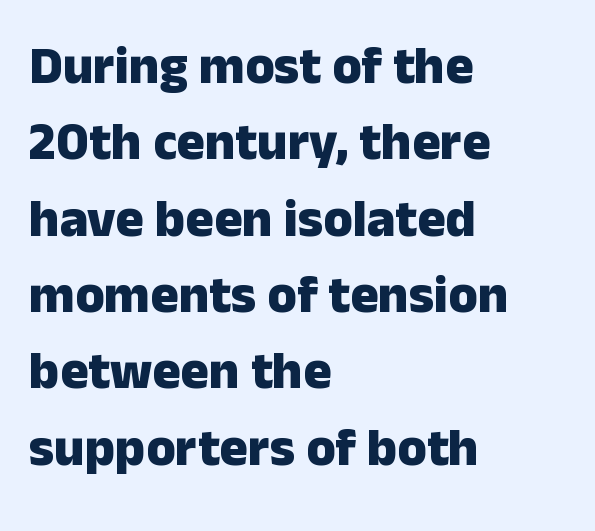
{"serif": "no", "italic": "no", "bold": "yes", "weight": "heavy", "width": "normal", "stroke_contrast": "low", "x_height": "medium", "monospaced": "no", "underline": "no", "align": "left", "line_spacing": "normal", "line_spacing_ratio": 1.44, "letter_spacing": "normal", "letter_spacing_em": 0.0, "glyph_px": 53}
